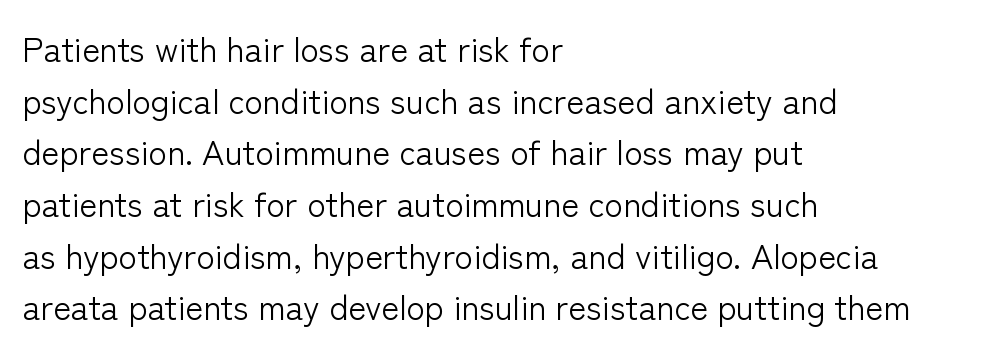
The image shows 34 px light sans-serif type, upright; set left-aligned, normal line spacing (1.52x), normal letter spacing, not underlined; low stroke contrast and a medium x-height.
